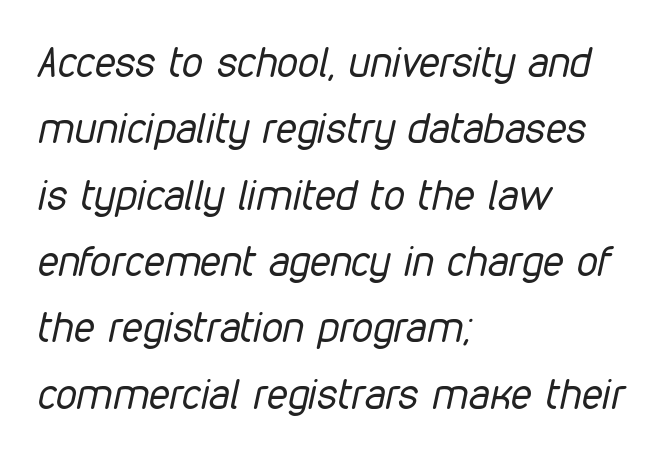
{"italic": "yes", "lean": "right", "slant_degrees": 12, "bold": "no", "weight": "regular", "width": "condensed", "stroke_contrast": "low", "x_height": "medium", "monospaced": "no", "underline": "no", "align": "left", "line_spacing": "normal", "line_spacing_ratio": 1.58, "letter_spacing": "normal", "letter_spacing_em": 0.0, "glyph_px": 42}
